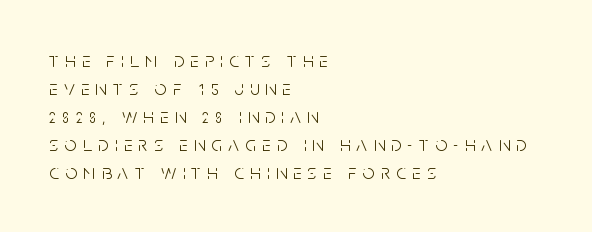
The image shows 21 px text type, upright; set left-aligned, normal line spacing (1.33x), unusually wide letter spacing (+0.3 em), not underlined.
